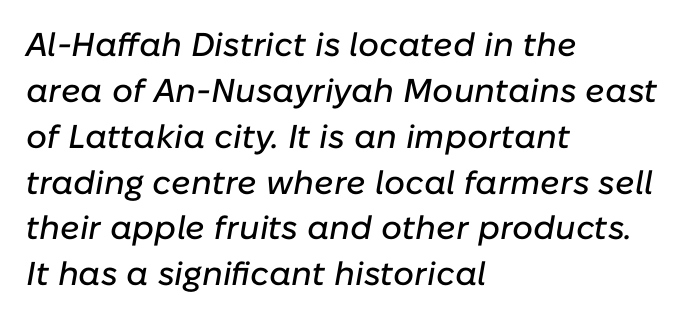
The image shows 33 px text type, italic (leaning right); set left-aligned, normal line spacing (1.39x), normal letter spacing, not underlined; low stroke contrast and a medium x-height.
